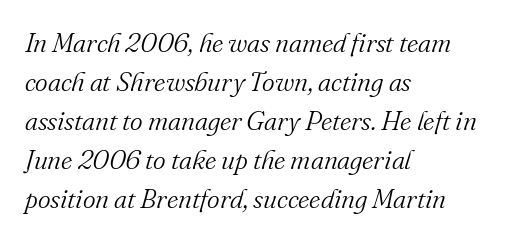
The whole block is typeset with a tilt. Plain, unruled lines of type. The font is comparable to plain body text, perhaps lighter. This sample is left-justified, so line endings fall wherever the words run out.
